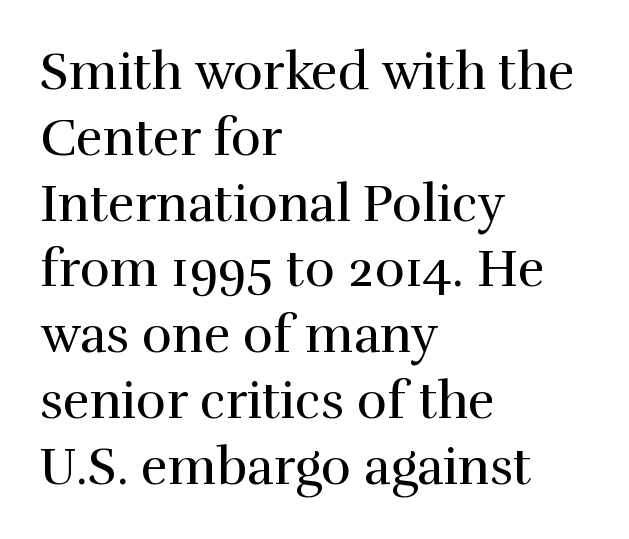
The image shows 51 px regular-weight serif type, upright; set left-aligned, normal line spacing (1.29x), normal letter spacing, not underlined; a medium x-height.
